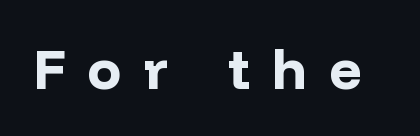
Is there any slant? The stems are plumb. Typographic density is high because the face is bold. Underlining? Definitely not there. Note the varied advance widths — an 'i' is clearly narrower than an 'm'.
